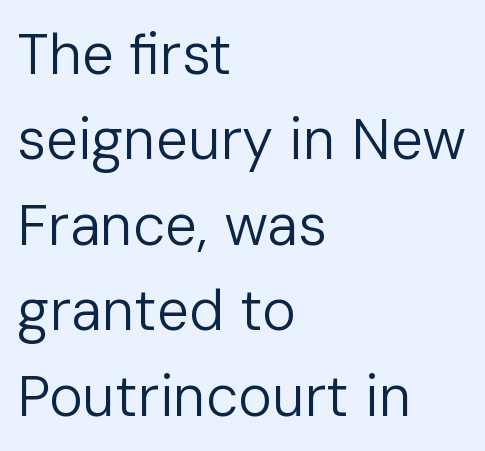
Q: Is the text bold? A: No.
Q: Is the text italic (slanted)? A: No, it is upright.
Q: Is the typeface a serif or a sans-serif typeface? A: Sans-serif.
Q: Is the text underlined? A: No.
Q: How is the paragraph aligned? A: Left-aligned.
Q: Is the spacing between letters normal or unusually wide? A: Normal.
Q: Is the spacing between lines tight, normal or loose? A: Normal.
Q: Width (condensed, normal, or wide)? A: Normal.
Q: Stroke contrast? A: Low.
Q: x-height? A: Medium.
Q: Monospaced? A: No.
